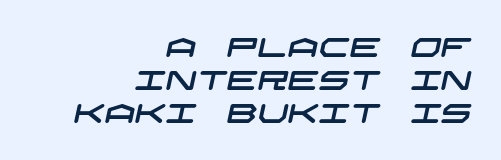
{"underline": "no", "align": "right", "line_spacing_ratio": 1.22, "letter_spacing": "normal", "letter_spacing_em": 0.0, "glyph_px": 27}
